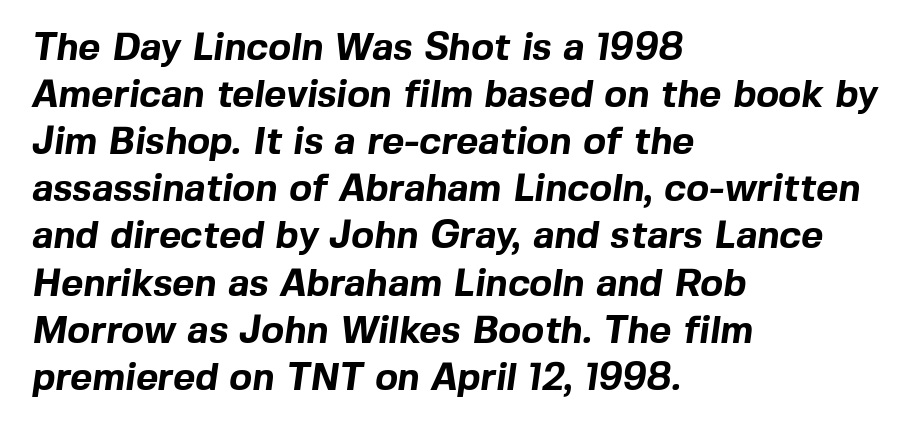
{"serif": "no", "bold": "yes", "weight": "bold", "width": "normal", "x_height": "medium", "monospaced": "no", "underline": "no", "align": "left", "line_spacing_ratio": 1.24, "letter_spacing": "normal", "letter_spacing_em": 0.0, "glyph_px": 38}
